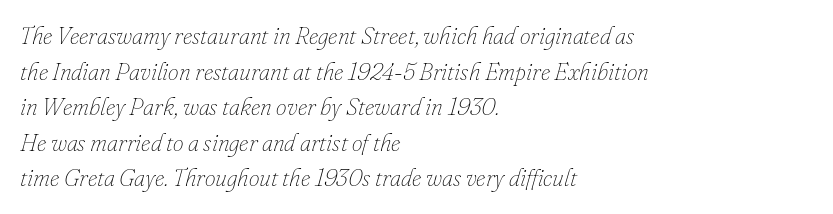
{"italic": "yes", "lean": "right", "slant_degrees": 16, "bold": "no", "underline": "no", "align": "left", "line_spacing": "normal", "line_spacing_ratio": 1.48, "letter_spacing": "normal", "letter_spacing_em": 0.0, "glyph_px": 24}
